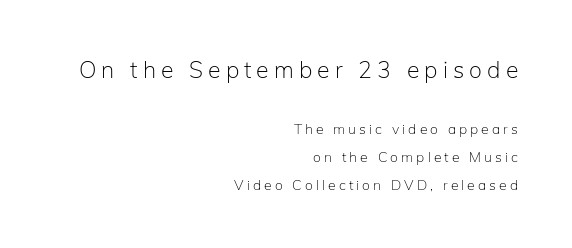
Italic: no, the glyphs are upright roman. The more generous point size was reserved for the upper chunk. Short and long lines alike share a common ending point at right. Vertical spacing — loose. Rule under the text: the space is simply empty.
